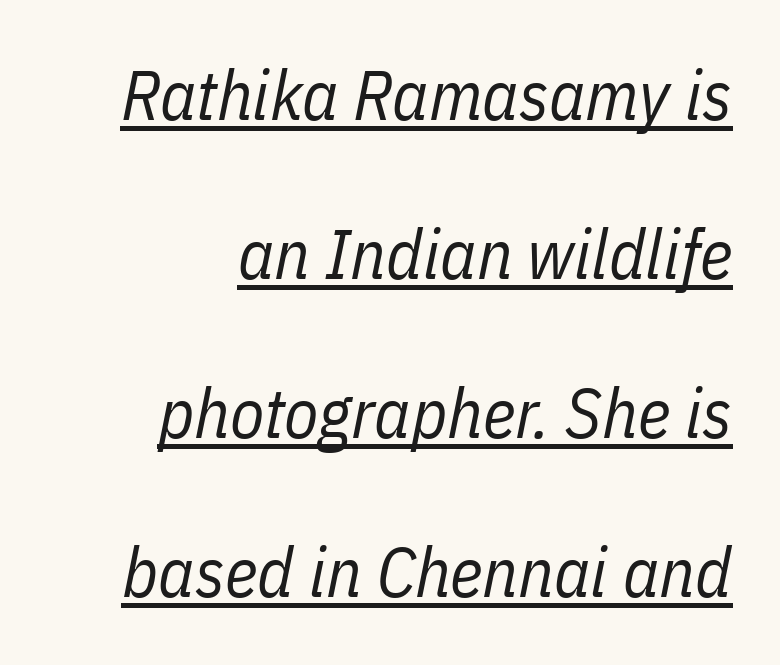
The font is comparable to plain body text, perhaps lighter. You could fit nearly another row in the gap between these rows. Each line of the rendering has a horizontal stroke beneath the glyphs. No extra tracking has been applied to these lines.
